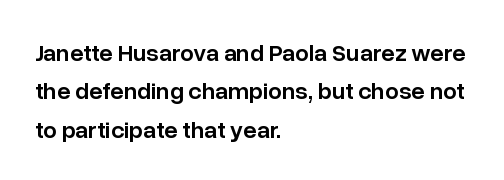
Q: Is the text bold? A: Semi-bold.
Q: Is the text italic (slanted)? A: No, it is upright.
Q: Is the text underlined? A: No.
Q: How is the paragraph aligned? A: Left-aligned.
Q: Is the spacing between letters normal or unusually wide? A: Normal.
Q: Is the spacing between lines tight, normal or loose? A: Normal.
